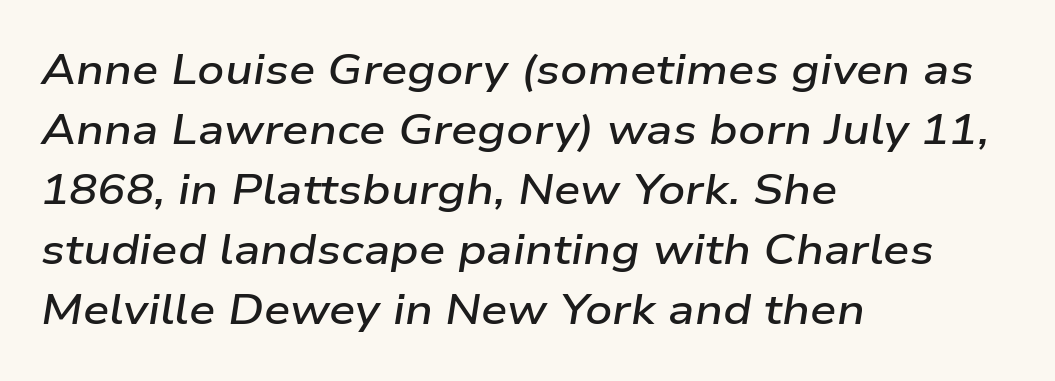
Descenders hang freely into open space. What stands out about the letter spacing? Nothing — it is the standard amount. Proportional: the letters do not fall into vertical columns. This sample keeps an unexceptional amount of space between lines. The sample has been set in demibold, a notch under bold. Quick note: italic.
